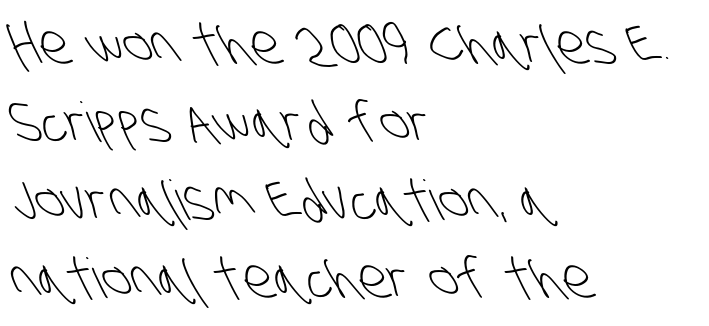
Short and long lines alike share a common starting point at left. Nope, no serifs anywhere on these letters. You could not count columns in this text — the font is proportionally spaced. Stroke mass is kept to a normal reading level or below. There is no visible air inserted between adjacent glyphs. The zone under the glyphs is completely vacant.
